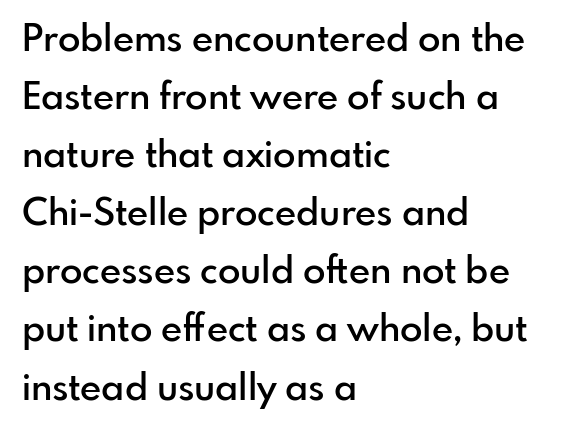
The image shows 37 px semibold sans-serif type, upright; set left-aligned, normal line spacing (1.57x), normal letter spacing, not underlined; low stroke contrast and a small x-height.
